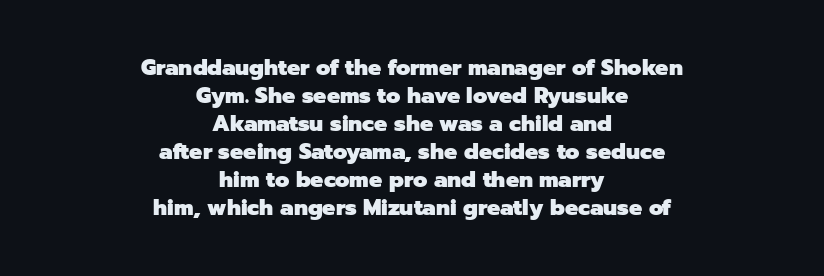
Tall strokes in this sample are plumb rather than angled. Compared with a flush-left layout, this one balances lines on the center instead. Stroke thickness is high; the sample reads as a true bold. In terms of letterspacing, this is plain default setting. One glance says typical: line gaps are just what's usual. The space beneath each line is pristine and unruled.
